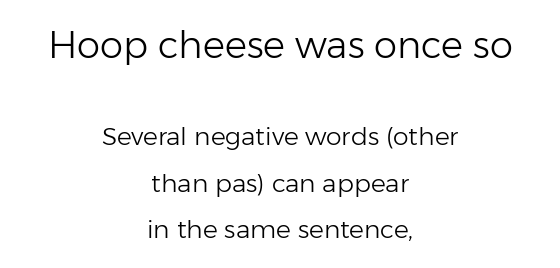
The image shows 37 px light sans-serif type, upright; set centered, line spacing 1.86x, normal letter spacing, not underlined; the first (top) block is 1.48x larger; low stroke contrast and a medium x-height.
